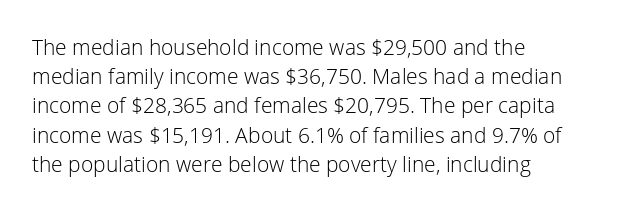
Tracking here is standard; glyphs follow each other at the usual distance. Heft: none added — not bold. These lines are set flush left with a ragged right edge. The letters stand straight up with perfectly vertical stems. Has an underline been added? It has not.
